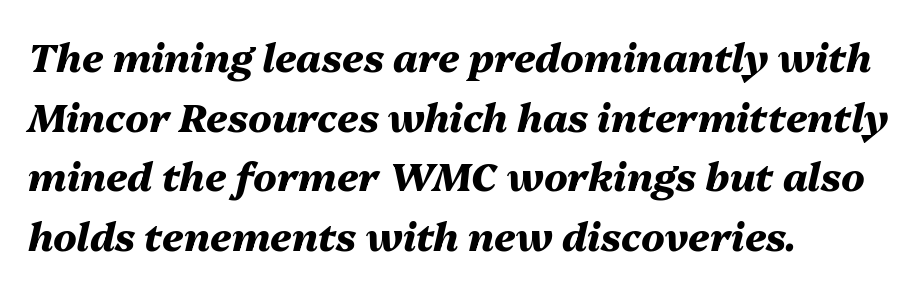
{"italic": "yes", "lean": "right", "slant_degrees": 13, "bold": "yes", "weight": "heavy", "width": "normal", "stroke_contrast": "medium", "x_height": "medium", "monospaced": "no", "underline": "no", "align": "left", "line_spacing": "normal", "line_spacing_ratio": 1.53, "letter_spacing": "normal", "letter_spacing_em": 0.0, "glyph_px": 39}
